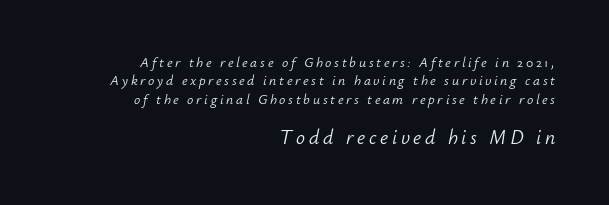
{"italic": "yes", "lean": "right", "slant_degrees": 12, "bold": "no", "underline": "no", "align": "right", "line_spacing": "normal", "line_spacing_ratio": 1.31, "larger_block": "second", "size_ratio": 1.43, "glyph_px": 20}
